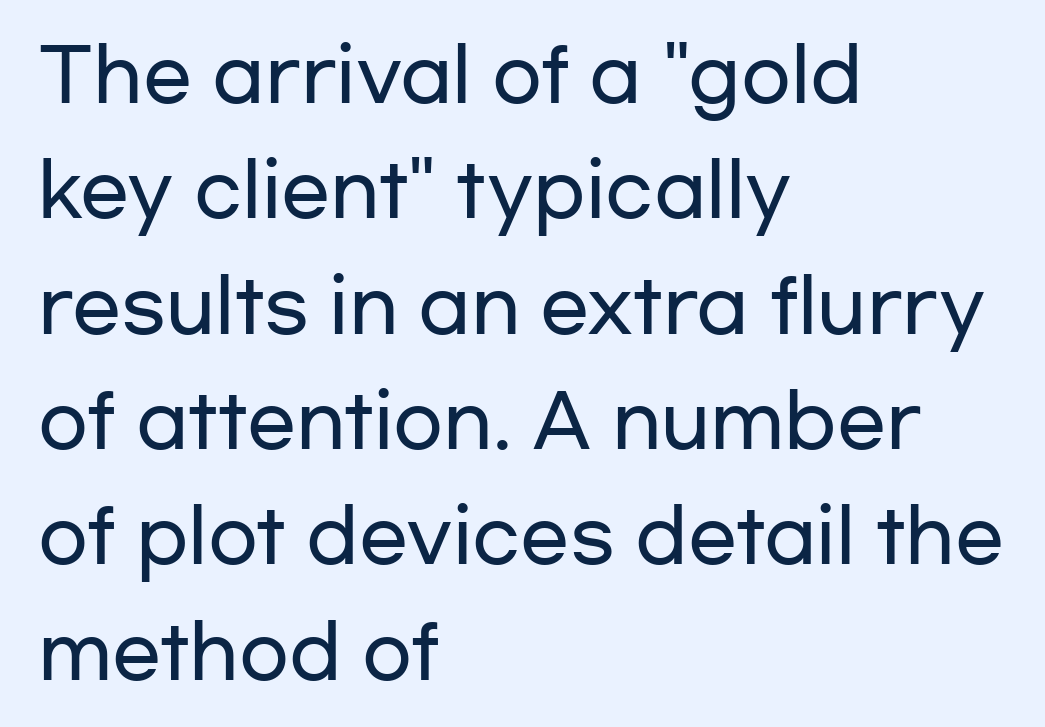
Students, observe: this is what conventionally led text looks like. The passage shown has conventional tracking throughout. Do the characters align in a grid? No, the font is proportional. Letters rest on an invisible, unmarked baseline.
